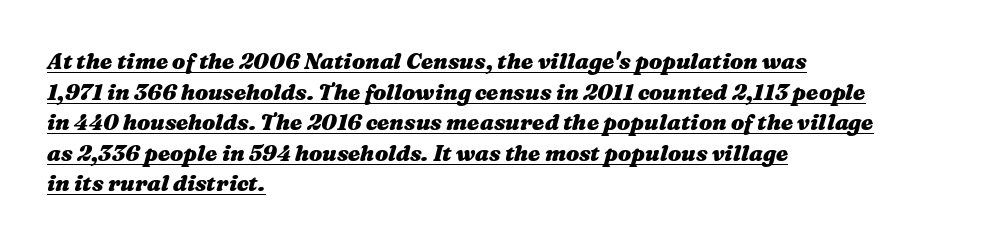
Q: Is the text bold? A: Yes.
Q: Is the text italic (slanted)? A: Yes, it leans right by about 16 degrees.
Q: Is the text underlined? A: Yes.
Q: How is the paragraph aligned? A: Left-aligned.
Q: Is the spacing between letters normal or unusually wide? A: Normal.
Q: Is the spacing between lines tight, normal or loose? A: Normal.
